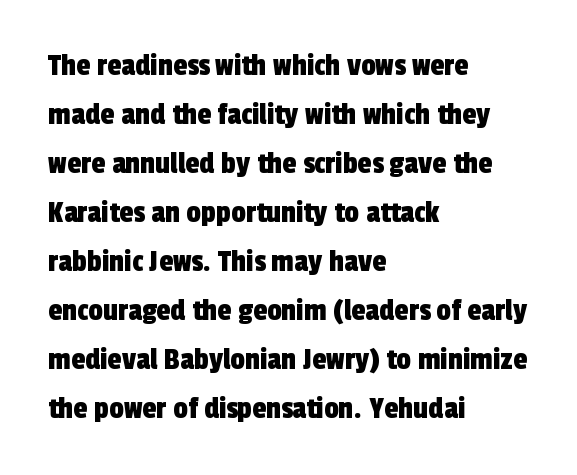
{"serif": "no", "width": "condensed", "x_height": "medium", "monospaced": "no", "underline": "no", "align": "left", "line_spacing": "normal", "line_spacing_ratio": 1.53, "letter_spacing": "normal", "letter_spacing_em": 0.0, "glyph_px": 32}
